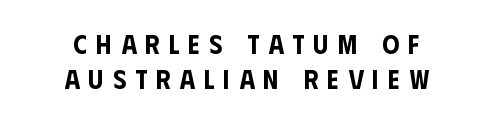
Q: Is the text italic (slanted)? A: No, it is upright.
Q: Is the text underlined? A: No.
Q: How is the paragraph aligned? A: Centered.
Q: Is the spacing between letters normal or unusually wide? A: Unusually wide.
Q: Is the spacing between lines tight, normal or loose? A: Normal.
